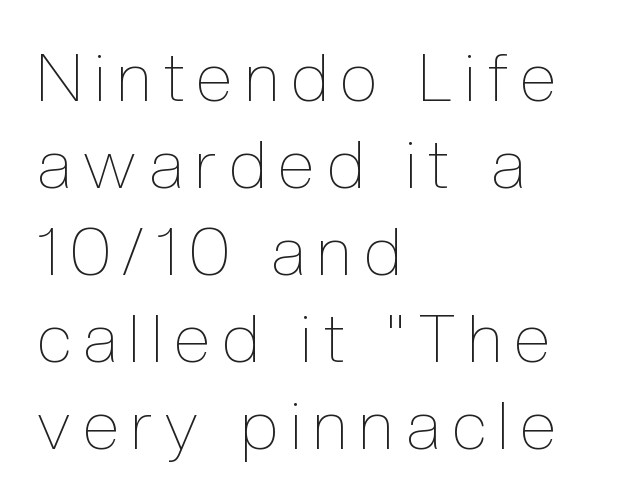
The image shows 67 px thin, condensed type, upright; set left-aligned, normal line spacing (1.3x), not underlined; a medium x-height.
